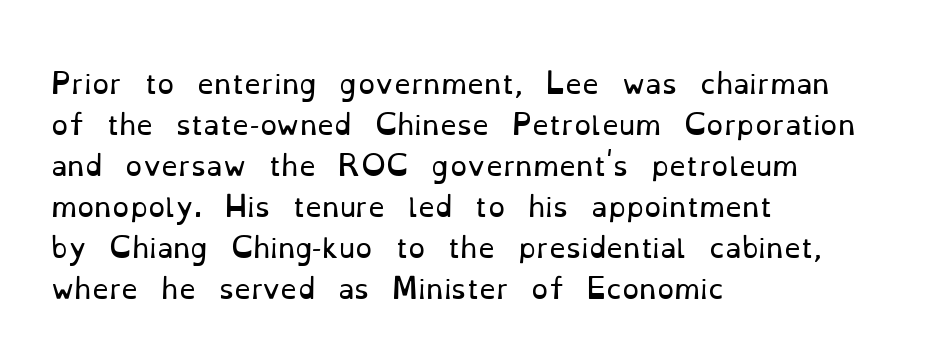
The image shows 27 px text type, upright; set left-aligned, normal line spacing (1.52x), normal letter spacing, not underlined.
